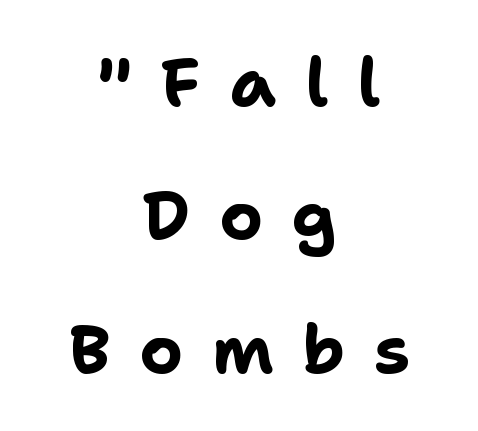
Q: Is the text bold? A: Yes.
Q: Is the text italic (slanted)? A: No, it is upright.
Q: Is the typeface a serif or a sans-serif typeface? A: Sans-serif.
Q: Is the text underlined? A: No.
Q: How is the paragraph aligned? A: Centered.
Q: Is the spacing between letters normal or unusually wide? A: Unusually wide.
Q: Is the spacing between lines tight, normal or loose? A: Loose.
Q: Width (condensed, normal, or wide)? A: Normal.
Q: Stroke contrast? A: Low.
Q: x-height? A: Medium.
Q: Monospaced? A: No.
